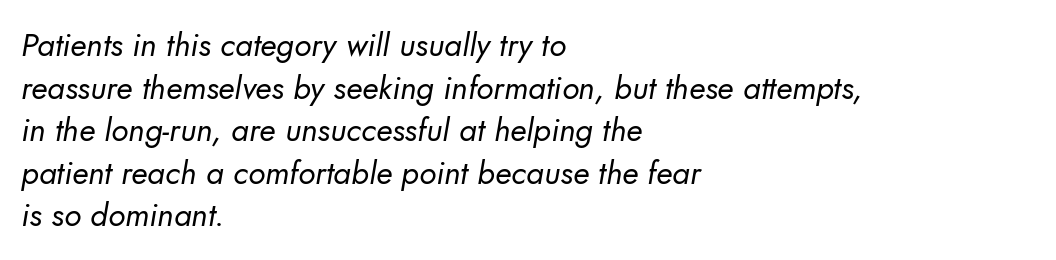
{"serif": "no", "bold": "no", "weight": "regular", "width": "normal", "stroke_contrast": "low", "x_height": "small", "monospaced": "no", "underline": "no", "align": "left", "line_spacing": "normal", "line_spacing_ratio": 1.33, "letter_spacing": "normal", "letter_spacing_em": 0.0, "glyph_px": 32}
